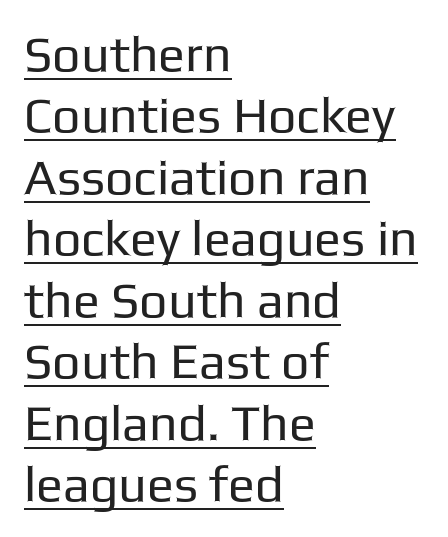
{"serif": "no", "italic": "no", "bold": "no", "weight": "regular", "width": "normal", "stroke_contrast": "low", "x_height": "medium", "monospaced": "no", "underline": "yes", "align": "left", "line_spacing_ratio": 1.23, "letter_spacing": "normal", "letter_spacing_em": 0.0, "glyph_px": 50}
